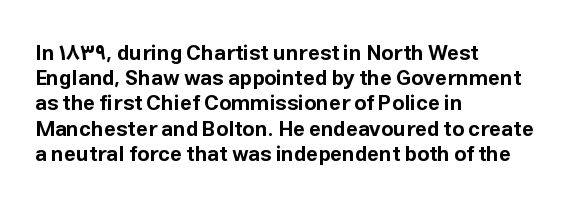
Q: Is the text bold? A: Yes.
Q: Is the text italic (slanted)? A: No, it is upright.
Q: Is the text underlined? A: No.
Q: How is the paragraph aligned? A: Left-aligned.
Q: Is the spacing between letters normal or unusually wide? A: Normal.
